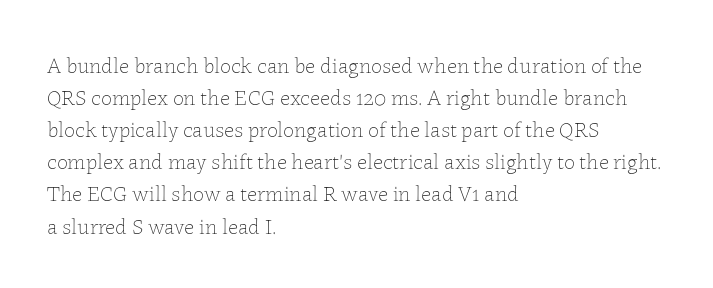
Q: Is the text bold? A: No.
Q: Is the text italic (slanted)? A: No, it is upright.
Q: Is the text underlined? A: No.
Q: How is the paragraph aligned? A: Left-aligned.
Q: Is the spacing between letters normal or unusually wide? A: Normal.
Q: Is the spacing between lines tight, normal or loose? A: Normal.
